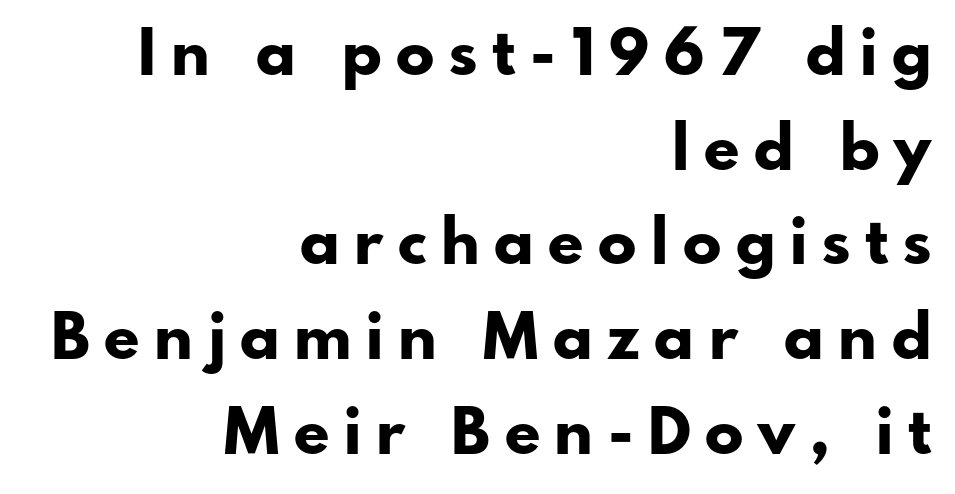
Q: Is the text bold? A: Yes.
Q: Is the text italic (slanted)? A: No, it is upright.
Q: Is the typeface a serif or a sans-serif typeface? A: Sans-serif.
Q: Is the text underlined? A: No.
Q: How is the paragraph aligned? A: Right-aligned.
Q: Is the spacing between letters normal or unusually wide? A: Unusually wide.
Q: Is the spacing between lines tight, normal or loose? A: Normal.
Q: Width (condensed, normal, or wide)? A: Normal.
Q: Stroke contrast? A: Low.
Q: x-height? A: Small.
Q: Monospaced? A: No.
